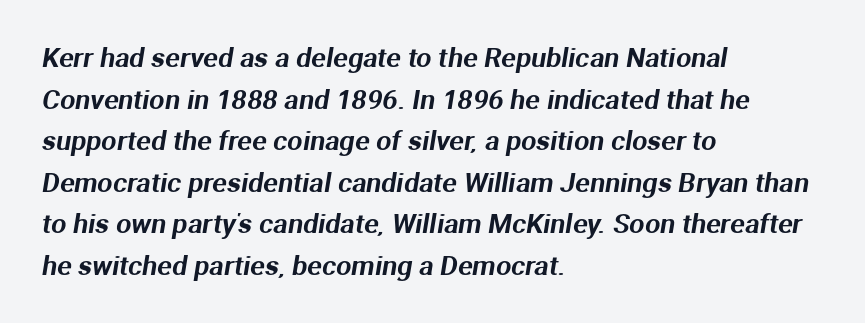
The image shows 27 px text type; set left-aligned, normal line spacing (1.54x), normal letter spacing, not underlined.
